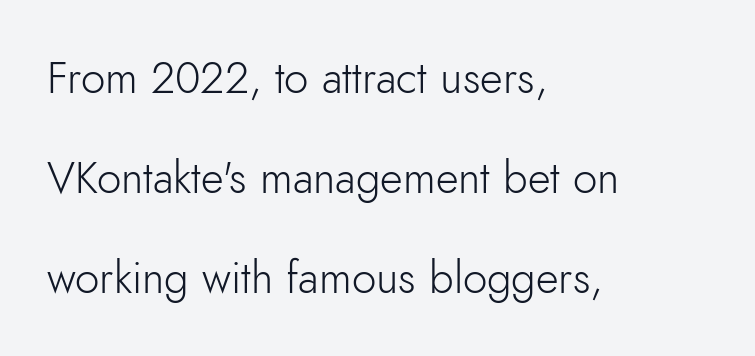
{"serif": "no", "italic": "no", "bold": "no", "weight": "light", "width": "normal", "stroke_contrast": "low", "x_height": "small", "monospaced": "no", "underline": "no", "align": "left", "line_spacing": "loose", "line_spacing_ratio": 2.27, "letter_spacing": "normal", "letter_spacing_em": 0.0, "glyph_px": 44}
